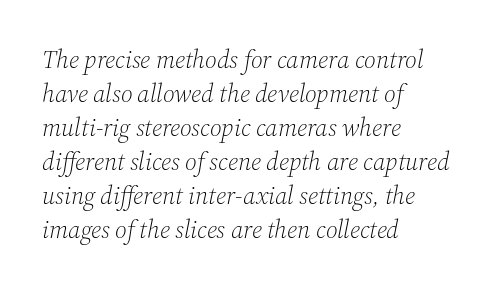
In terms of letterspacing, this is plain default setting. These lines sit exactly where default settings would place them. Compared with a centered layout, this one pins lines to the left instead. Check the space under the baseline: it is left empty. The specimen reads as italic at a glance.
